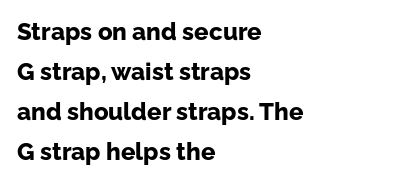
The image shows 24 px bold type, upright; set left-aligned, normal line spacing (1.67x), normal letter spacing, not underlined.
